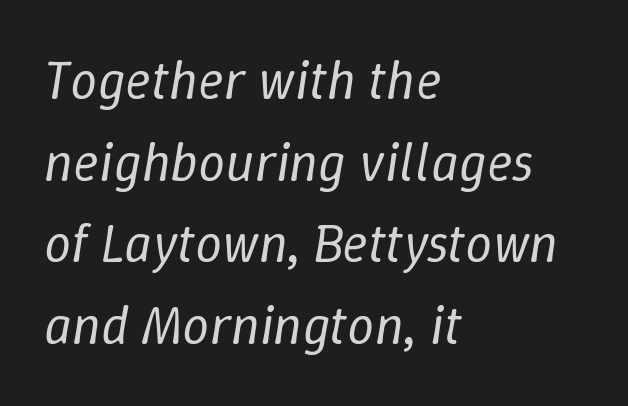
The string is rendered with underlining switched off. The horizontal fit of the characters is conventional and even. The vertical gap from one line to the next is medium. A quiet, ordinary-to-light weight characterises the typeface.
